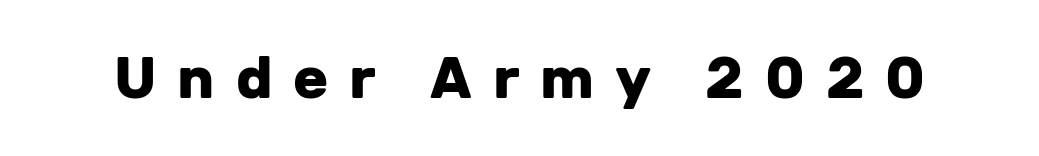
Q: Is the text bold? A: Yes.
Q: Is the text italic (slanted)? A: No, it is upright.
Q: Is the typeface a serif or a sans-serif typeface? A: Sans-serif.
Q: Is the text underlined? A: No.
Q: Is the spacing between letters normal or unusually wide? A: Unusually wide.
Q: Width (condensed, normal, or wide)? A: Normal.
Q: Stroke contrast? A: Low.
Q: x-height? A: Medium.
Q: Monospaced? A: No.
